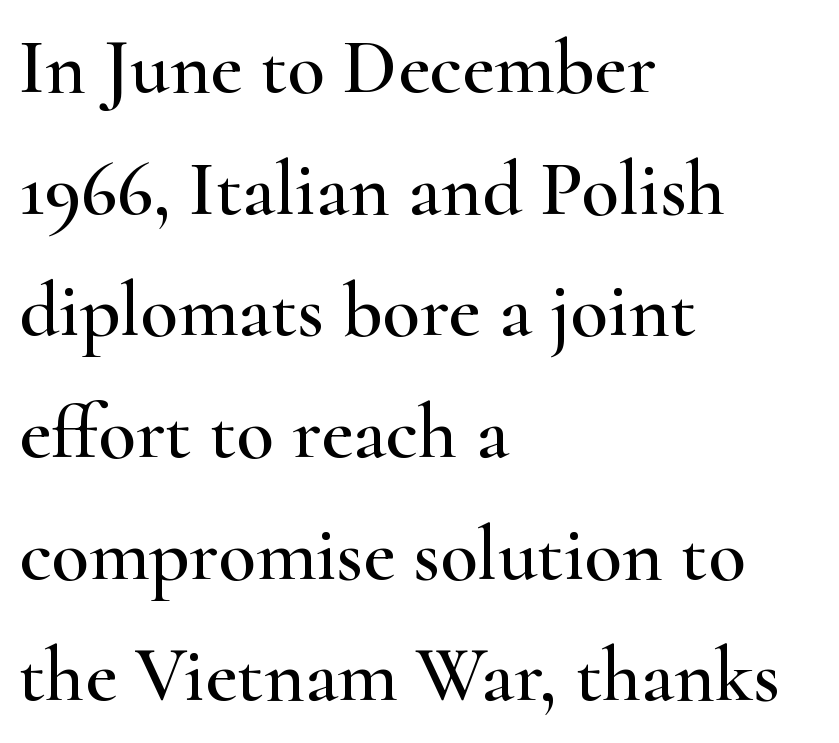
The image shows 78 px wide serif type, upright; set left-aligned, normal line spacing (1.56x), normal letter spacing, not underlined; high stroke contrast and a small x-height.
